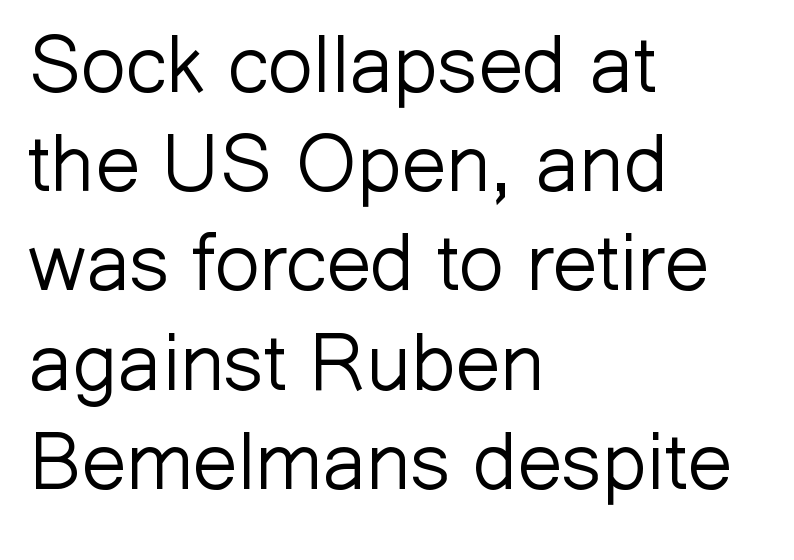
The glyphs in this specimen are sans serif. You could not count columns in this text — the font is proportionally spaced. Tracking here is standard; glyphs follow each other at the usual distance. When letters stand straight like this, we call the style roman or upright. Words float on clear page, feet unadorned.
